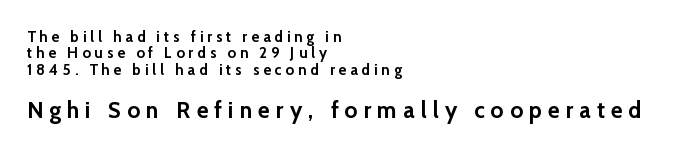
The image shows 23 px bold type, upright; set left-aligned, tight line spacing (1.1x), unusually wide letter spacing (+0.26 em), not underlined; the second (bottom) block is 1.53x larger.
